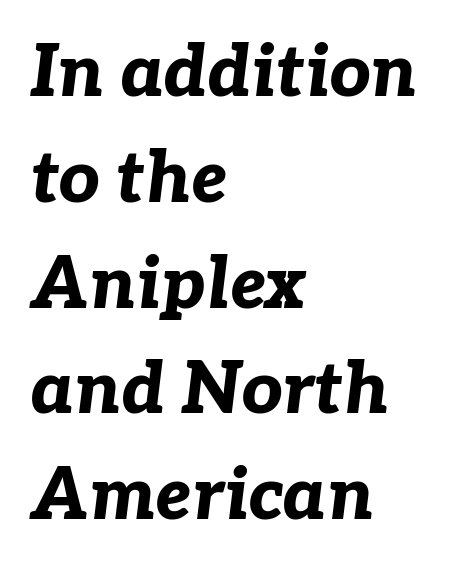
The image shows 71 px bold type, italic (leaning right); set left-aligned, normal line spacing (1.49x), normal letter spacing, not underlined; low stroke contrast and a medium x-height.
